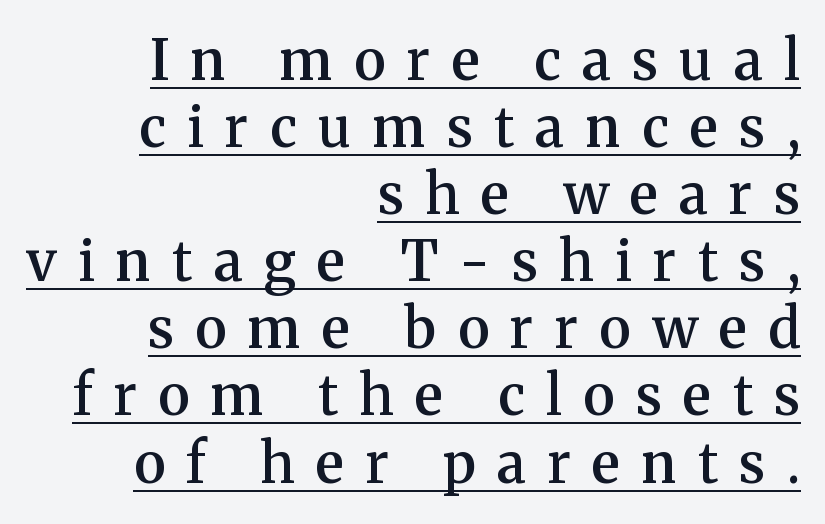
{"serif": "yes", "italic": "no", "bold": "semi", "weight": "semibold", "width": "normal", "stroke_contrast": "medium", "x_height": "medium", "monospaced": "no", "underline": "yes", "align": "right", "line_spacing_ratio": 1.22, "letter_spacing": "wide", "letter_spacing_em": 0.39, "glyph_px": 55}
